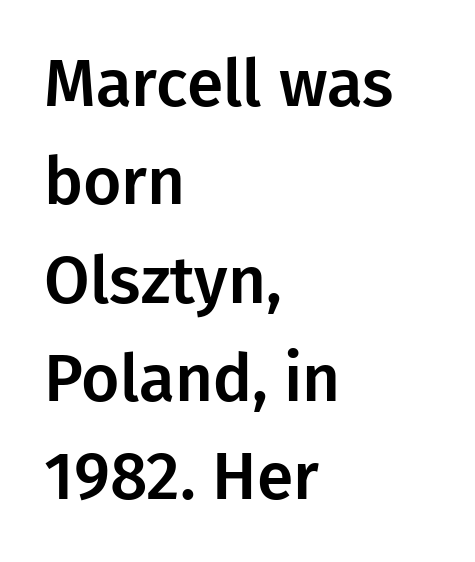
Regarding serifs, this sample does without them. All the whitespace from short lines collects on the right. The passage shown is not underscored anywhere. Caption: standard tracking, unaltered.
